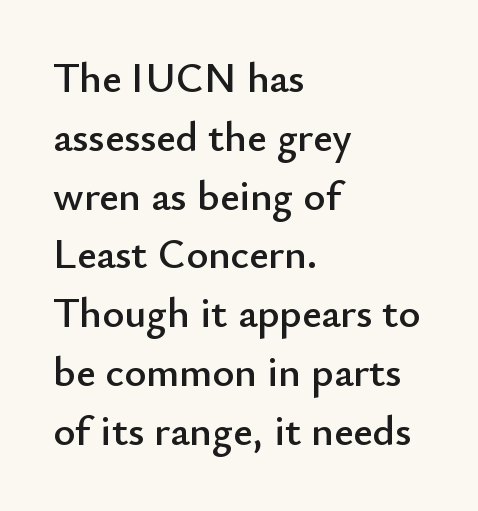
The image shows 42 px sans-serif type, upright; set left-aligned, normal line spacing (1.4x), normal letter spacing, not underlined; low stroke contrast and a small x-height.
